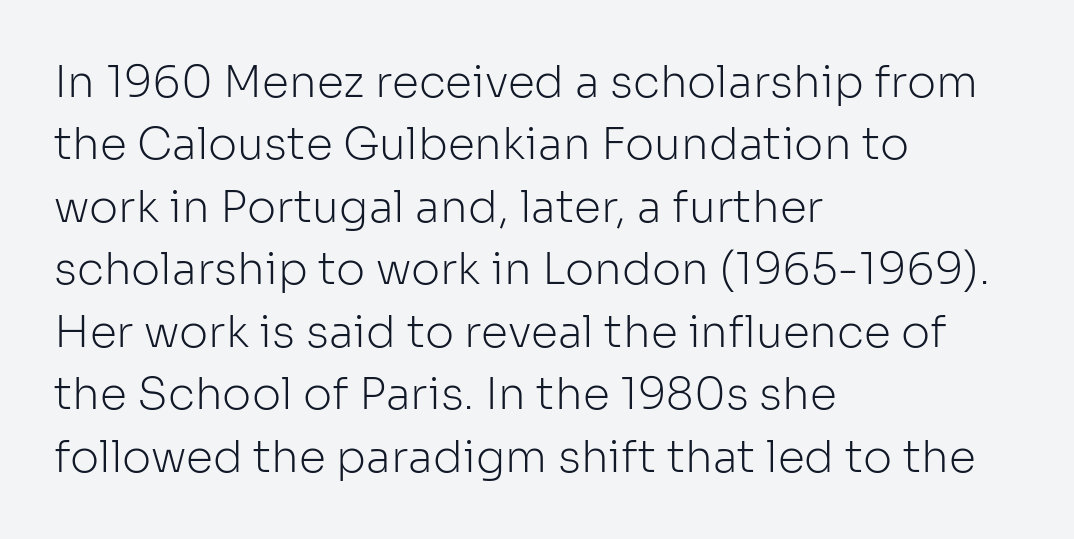
The space beneath each line is pristine and unruled. The axis of the letterforms is exactly vertical. Nope, no serifs anywhere on these letters. No letter is thick-stroked: the sample isn't bold. Spacing verdict: proportional, widths tailored to each character. The lines are quadded left.
